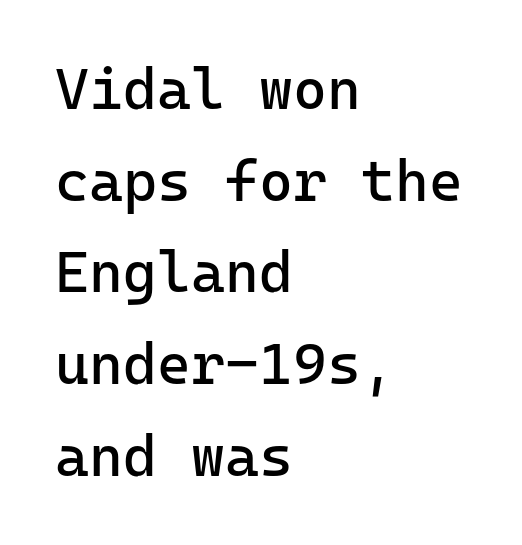
Q: Is the text bold? A: No.
Q: Is the text italic (slanted)? A: No, it is upright.
Q: Is the typeface a serif or a sans-serif typeface? A: Sans-serif.
Q: Is the text underlined? A: No.
Q: How is the paragraph aligned? A: Left-aligned.
Q: Is the spacing between letters normal or unusually wide? A: Normal.
Q: Is the spacing between lines tight, normal or loose? A: Normal.
Q: Width (condensed, normal, or wide)? A: Normal.
Q: Stroke contrast? A: Low.
Q: x-height? A: Medium.
